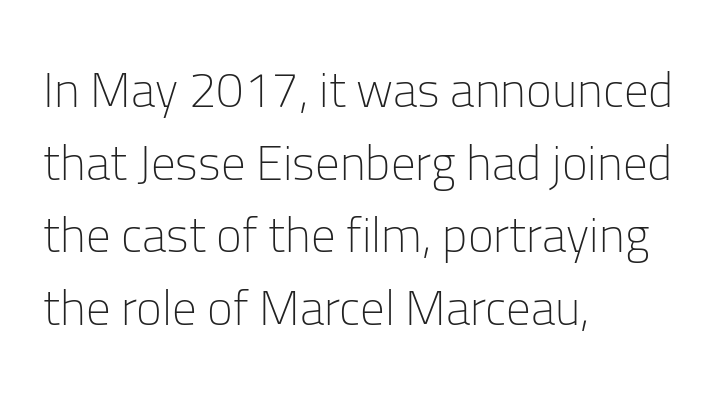
Q: Is the text bold? A: No.
Q: Is the text italic (slanted)? A: No, it is upright.
Q: Is the typeface a serif or a sans-serif typeface? A: Sans-serif.
Q: Is the text underlined? A: No.
Q: How is the paragraph aligned? A: Left-aligned.
Q: Is the spacing between letters normal or unusually wide? A: Normal.
Q: Is the spacing between lines tight, normal or loose? A: Normal.
Q: Width (condensed, normal, or wide)? A: Normal.
Q: Stroke contrast? A: Low.
Q: x-height? A: Medium.
Q: Monospaced? A: No.
